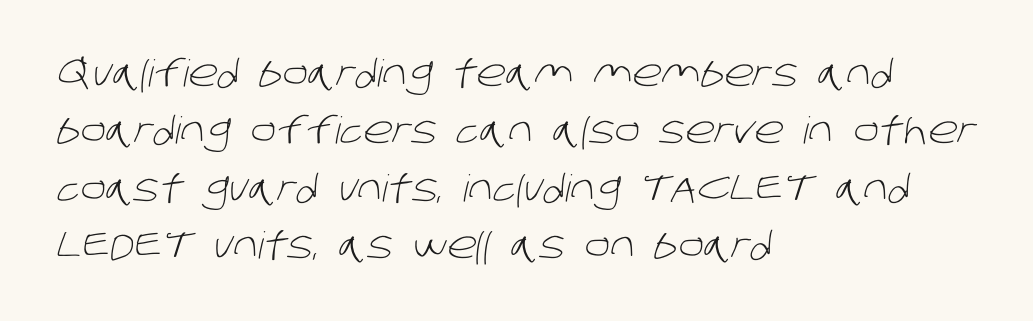
{"serif": "no", "bold": "no", "weight": "light", "width": "normal", "stroke_contrast": "low", "x_height": "large", "monospaced": "no", "underline": "no", "align": "left", "line_spacing": "normal", "line_spacing_ratio": 1.55, "letter_spacing": "normal", "letter_spacing_em": 0.0, "glyph_px": 37}
